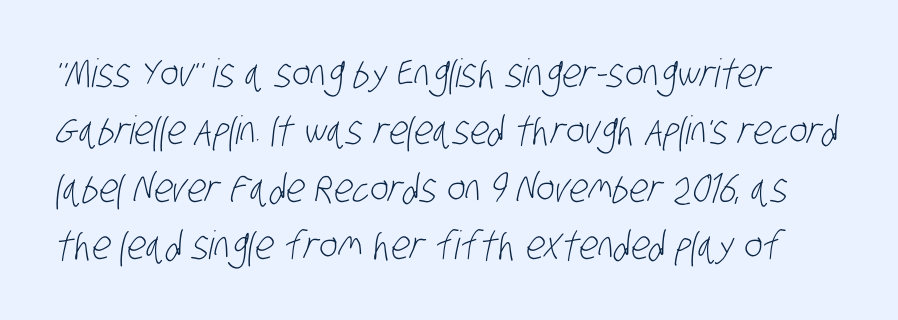
{"serif": "no", "bold": "no", "weight": "light", "width": "condensed", "stroke_contrast": "low", "x_height": "large", "monospaced": "no", "underline": "no", "line_spacing": "normal", "line_spacing_ratio": 1.47, "letter_spacing": "normal", "letter_spacing_em": 0.0, "glyph_px": 39}
